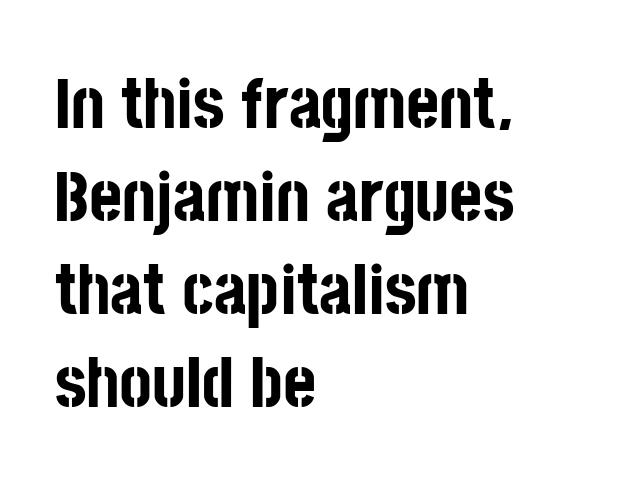
{"serif": "no", "italic": "no", "bold": "yes", "weight": "bold", "width": "condensed", "stroke_contrast": "low", "x_height": "large", "monospaced": "no", "underline": "no", "align": "left", "line_spacing": "normal", "line_spacing_ratio": 1.31, "letter_spacing": "normal", "letter_spacing_em": 0.0, "glyph_px": 71}
